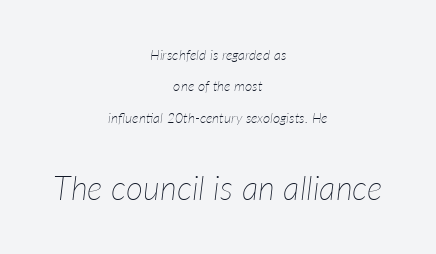
{"italic": "yes", "lean": "right", "slant_degrees": 7, "bold": "no", "weight": "thin", "width": "normal", "stroke_contrast": "low", "x_height": "medium", "monospaced": "no", "underline": "no", "align": "center", "line_spacing": "loose", "line_spacing_ratio": 2.25, "letter_spacing": "normal", "letter_spacing_em": 0.0, "larger_block": "second", "size_ratio": 2.36, "glyph_px": 33}
